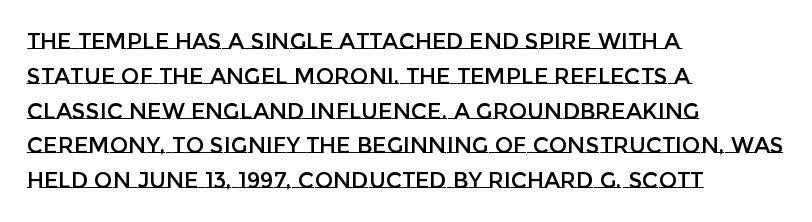
The image shows 22 px text type, upright; set left-aligned, normal line spacing (1.58x), normal letter spacing, not underlined.
